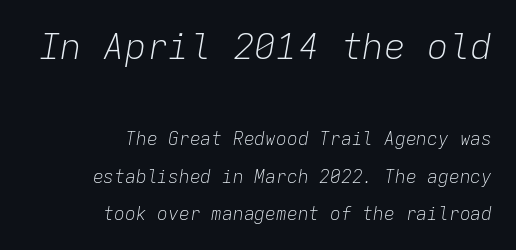
The image shows 36 px light type, italic (leaning right), monospaced; set right-aligned, loose line spacing (2.07x), normal letter spacing, not underlined; the first (top) block is 2.0x larger; low stroke contrast and a medium x-height.
